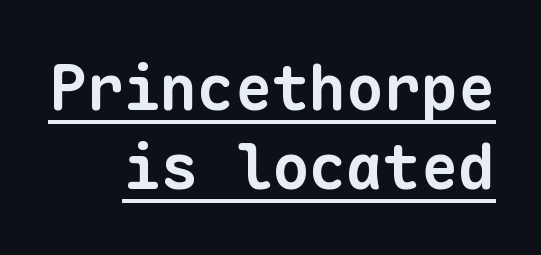
Q: Is the text bold? A: Yes.
Q: Is the typeface a serif or a sans-serif typeface? A: Sans-serif.
Q: Is the text underlined? A: Yes.
Q: How is the paragraph aligned? A: Right-aligned.
Q: Is the spacing between letters normal or unusually wide? A: Normal.
Q: Is the spacing between lines tight, normal or loose? A: Normal.
Q: Width (condensed, normal, or wide)? A: Normal.
Q: Stroke contrast? A: Low.
Q: x-height? A: Medium.
Q: Monospaced? A: Yes.
